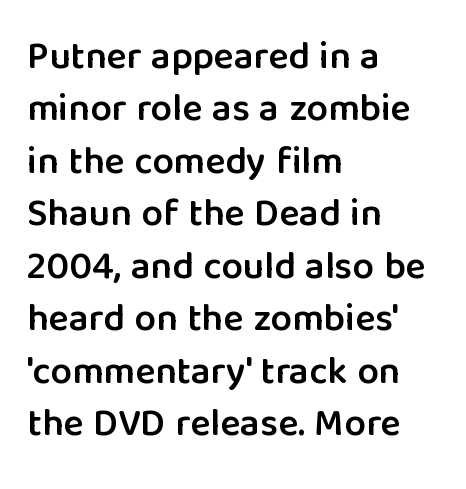
Alignment: flush left. Regarding leading, the lines here are spaced in the standard way. Spacing verdict: proportional, widths tailored to each character. Has an underline been added? It has not. A sans-serif font was chosen for this passage. Posture: straight, roman, zero tilt.
